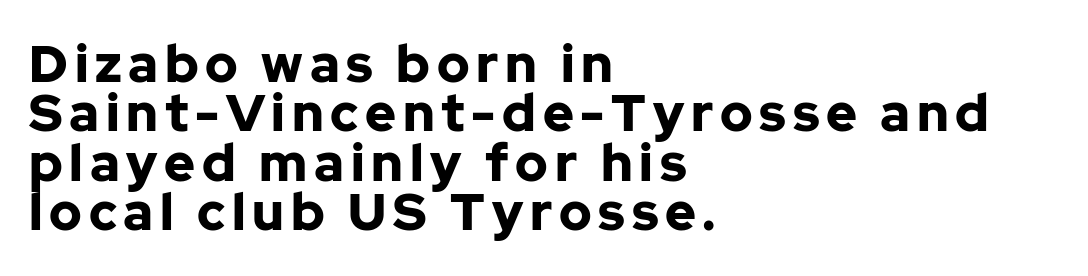
{"serif": "no", "italic": "no", "bold": "yes", "weight": "bold", "width": "normal", "stroke_contrast": "low", "x_height": "medium", "monospaced": "no", "underline": "no", "align": "left", "line_spacing": "tight", "line_spacing_ratio": 0.95, "glyph_px": 52}
